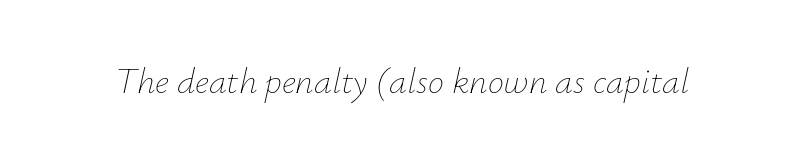
{"italic": "yes", "lean": "right", "slant_degrees": 12, "bold": "no", "weight": "thin", "width": "normal", "stroke_contrast": "low", "x_height": "small", "monospaced": "no", "underline": "no", "letter_spacing": "normal", "letter_spacing_em": 0.0, "glyph_px": 36}
